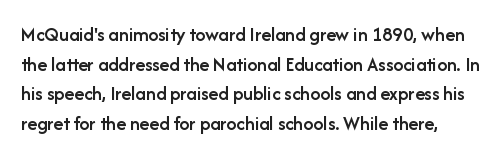
Q: Is the text bold? A: Semi-bold.
Q: Is the text italic (slanted)? A: No, it is upright.
Q: Is the text underlined? A: No.
Q: Is the spacing between letters normal or unusually wide? A: Normal.
Q: Is the spacing between lines tight, normal or loose? A: Normal.
